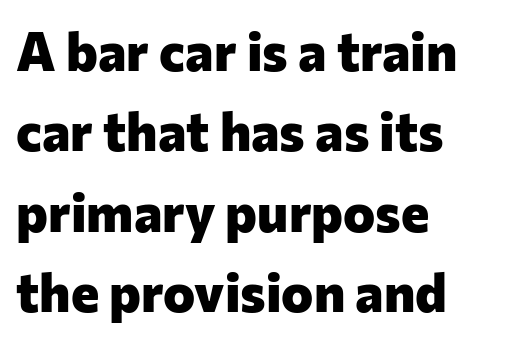
Q: Is the text bold? A: Yes.
Q: Is the text italic (slanted)? A: No, it is upright.
Q: Is the typeface a serif or a sans-serif typeface? A: Sans-serif.
Q: Is the text underlined? A: No.
Q: How is the paragraph aligned? A: Left-aligned.
Q: Is the spacing between letters normal or unusually wide? A: Normal.
Q: Is the spacing between lines tight, normal or loose? A: Normal.
Q: Width (condensed, normal, or wide)? A: Normal.
Q: Stroke contrast? A: Low.
Q: x-height? A: Medium.
Q: Monospaced? A: No.
